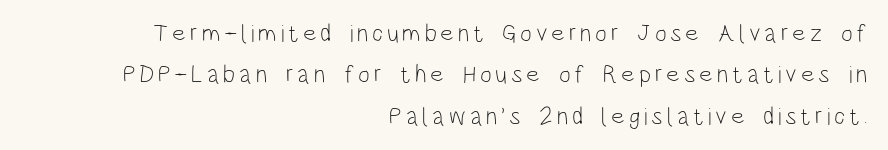
Q: Is the text bold? A: No.
Q: Is the text italic (slanted)? A: No, it is upright.
Q: Is the text underlined? A: No.
Q: How is the paragraph aligned? A: Right-aligned.
Q: Is the spacing between lines tight, normal or loose? A: Normal.
